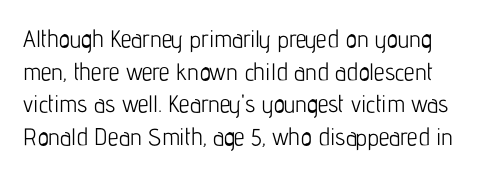
{"italic": "no", "bold": "no", "underline": "no", "line_spacing": "normal", "line_spacing_ratio": 1.36, "letter_spacing": "normal", "letter_spacing_em": 0.0, "glyph_px": 24}
